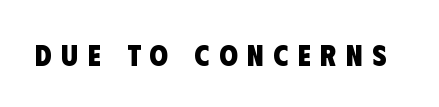
The image shows 30 px heavy, condensed sans-serif type; set unusually wide letter spacing (+0.32 em), not underlined; low stroke contrast and a large x-height.
